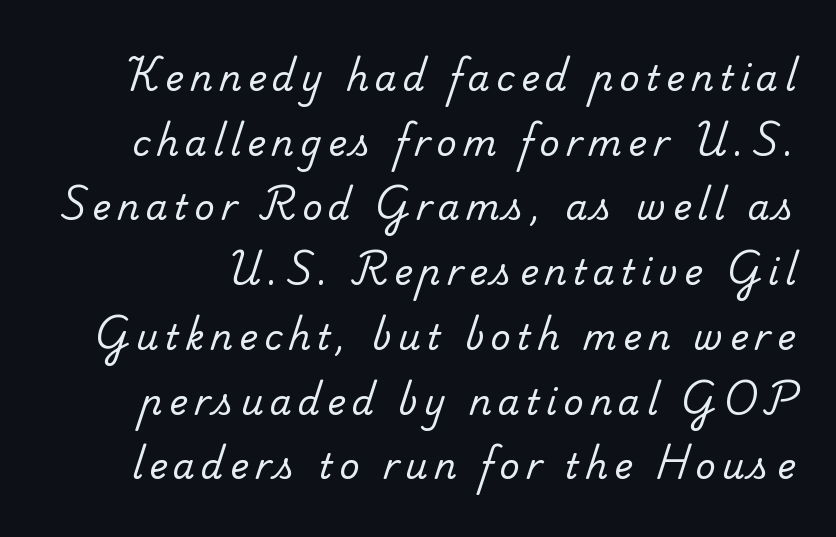
Yep, those are serifs on the letters. The area under the type is left untouched. Think of a printed novel: that variable character pitch is what you see here. Unbolded letterforms with no extra heft.
